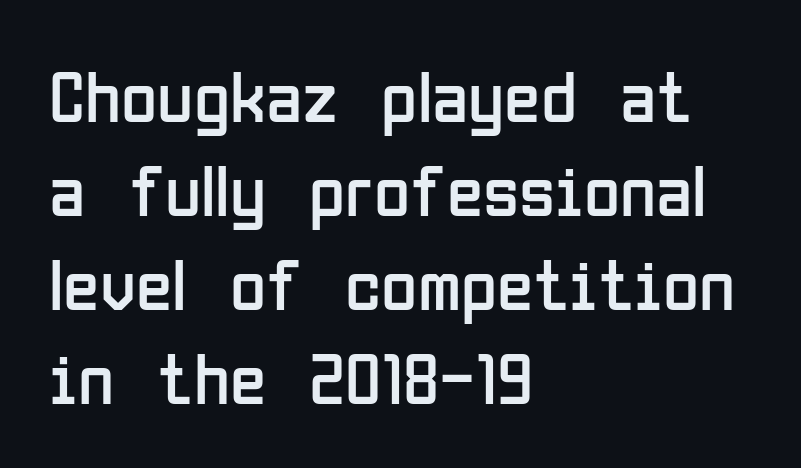
Q: Is the text bold? A: No.
Q: Is the text italic (slanted)? A: No, it is upright.
Q: Is the typeface a serif or a sans-serif typeface? A: Sans-serif.
Q: Is the text underlined? A: No.
Q: How is the paragraph aligned? A: Left-aligned.
Q: Is the spacing between letters normal or unusually wide? A: Normal.
Q: Is the spacing between lines tight, normal or loose? A: Normal.
Q: Width (condensed, normal, or wide)? A: Condensed.
Q: Stroke contrast? A: Low.
Q: x-height? A: Medium.
Q: Monospaced? A: No.
